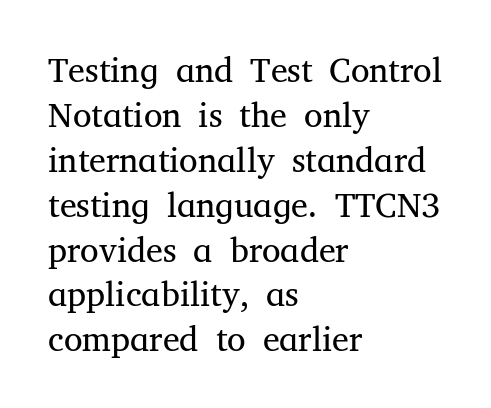
{"serif": "yes", "italic": "no", "bold": "no", "weight": "regular", "width": "normal", "stroke_contrast": "medium", "x_height": "medium", "monospaced": "no", "underline": "no", "align": "left", "line_spacing": "normal", "line_spacing_ratio": 1.32, "letter_spacing": "normal", "letter_spacing_em": 0.0, "glyph_px": 34}
